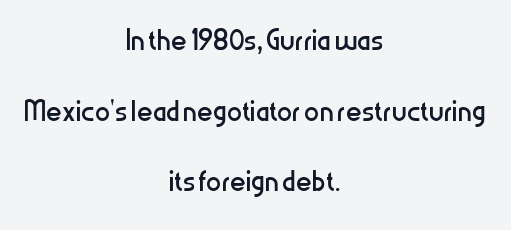
Q: Is the text bold? A: No.
Q: Is the text italic (slanted)? A: No, it is upright.
Q: Is the typeface a serif or a sans-serif typeface? A: Sans-serif.
Q: Is the text underlined? A: No.
Q: How is the paragraph aligned? A: Centered.
Q: Is the spacing between letters normal or unusually wide? A: Normal.
Q: Width (condensed, normal, or wide)? A: Condensed.
Q: Stroke contrast? A: Low.
Q: x-height? A: Medium.
Q: Monospaced? A: No.
